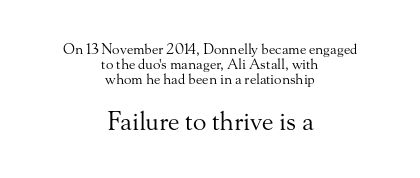
The image shows 25 px text type, upright; set centered, tight line spacing (1.07x), normal letter spacing, not underlined; the second (bottom) block is 1.79x larger.
